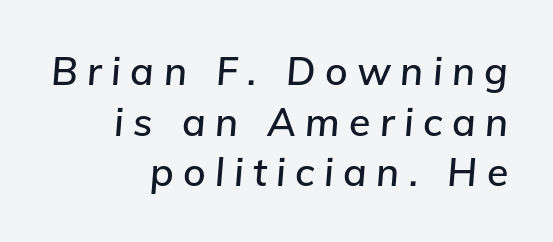
The image shows 39 px text type, italic (leaning right); set right-aligned, normal line spacing (1.3x), unusually wide letter spacing (+0.24 em), not underlined; low stroke contrast and a medium x-height.
